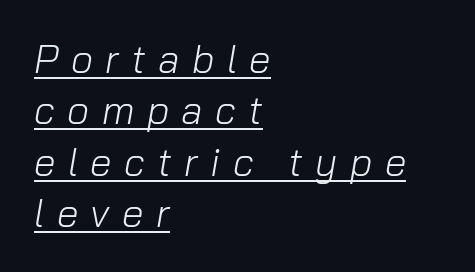
{"italic": "yes", "lean": "right", "slant_degrees": 10, "bold": "no", "weight": "light", "width": "normal", "stroke_contrast": "low", "x_height": "medium", "monospaced": "no", "underline": "yes", "align": "left", "line_spacing": "normal", "line_spacing_ratio": 1.32, "letter_spacing": "wide", "letter_spacing_em": 0.32, "glyph_px": 39}
